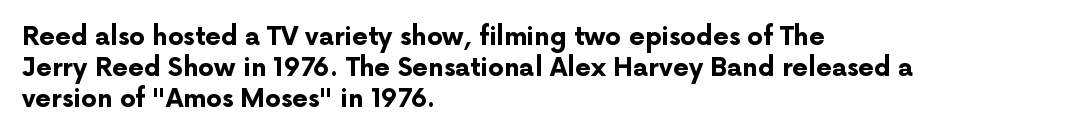
{"italic": "no", "bold": "yes", "underline": "no", "align": "left", "line_spacing": "normal", "line_spacing_ratio": 1.25, "letter_spacing": "normal", "letter_spacing_em": 0.0, "glyph_px": 25}
